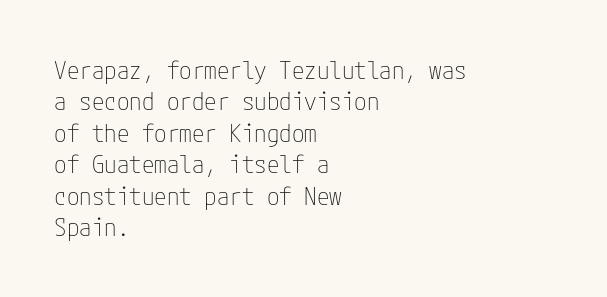
Q: Is the text bold? A: No.
Q: Is the text italic (slanted)? A: No, it is upright.
Q: Is the text underlined? A: No.
Q: How is the paragraph aligned? A: Left-aligned.
Q: Is the spacing between letters normal or unusually wide? A: Normal.
Q: Is the spacing between lines tight, normal or loose? A: Normal.
